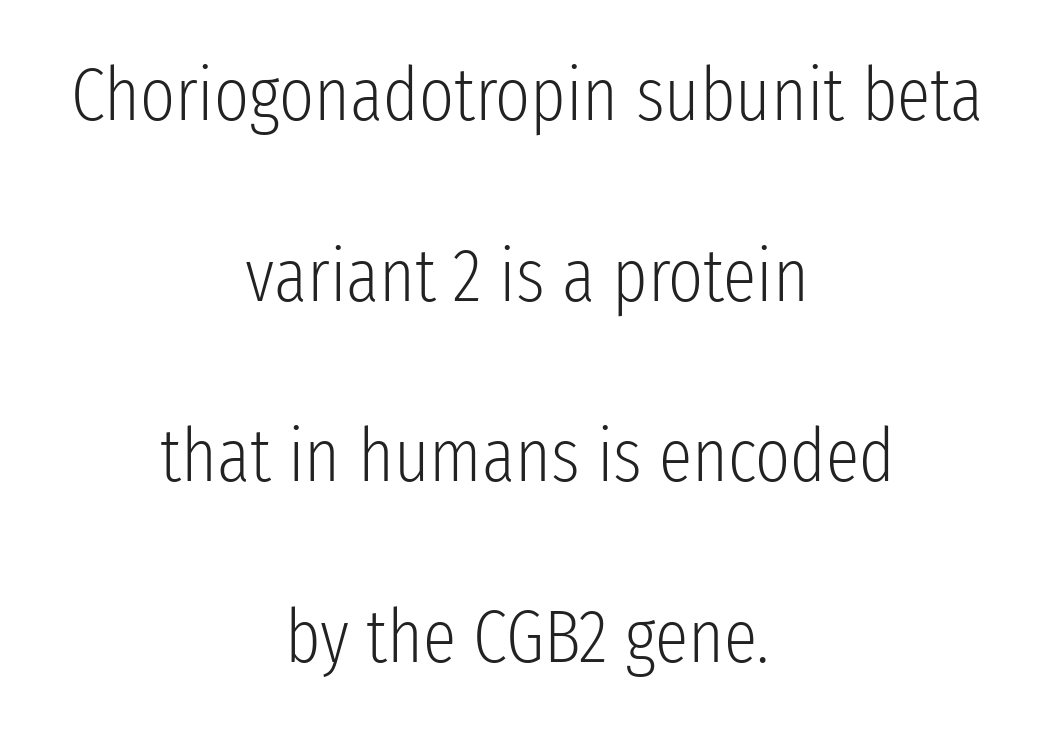
Q: Is the text bold? A: No.
Q: Is the text italic (slanted)? A: No, it is upright.
Q: Is the typeface a serif or a sans-serif typeface? A: Sans-serif.
Q: Is the text underlined? A: No.
Q: How is the paragraph aligned? A: Centered.
Q: Is the spacing between letters normal or unusually wide? A: Normal.
Q: Is the spacing between lines tight, normal or loose? A: Loose.
Q: Width (condensed, normal, or wide)? A: Condensed.
Q: Stroke contrast? A: Low.
Q: x-height? A: Medium.
Q: Monospaced? A: No.
